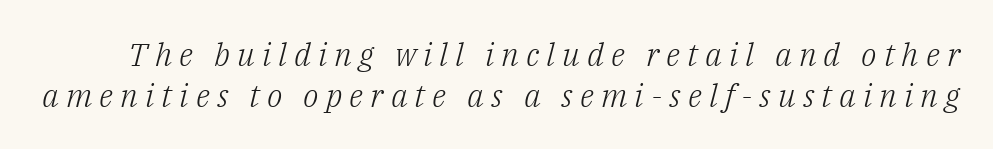
The image shows 32 px light serif type, italic (leaning right); set normal line spacing (1.27x), unusually wide letter spacing (+0.22 em), not underlined; low stroke contrast and a medium x-height.
